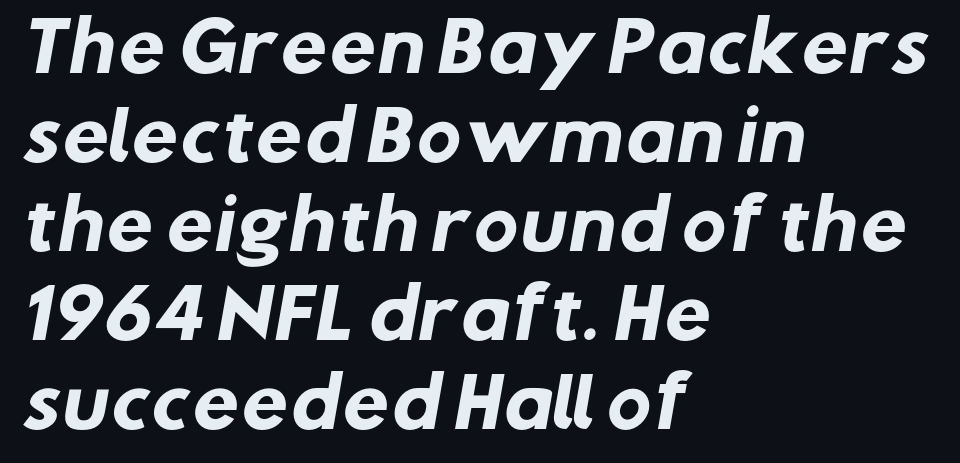
The image shows 67 px heavy sans-serif type; set left-aligned, normal line spacing (1.33x), normal letter spacing, not underlined; low stroke contrast and a medium x-height.
